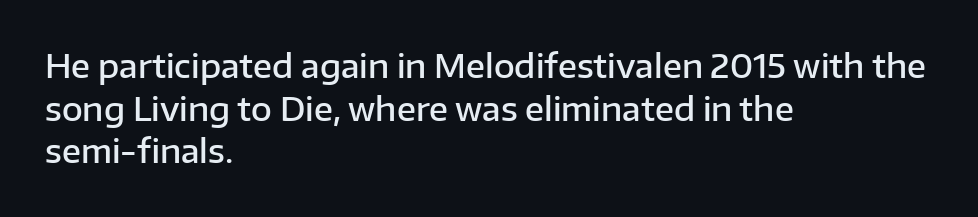
These lines are rendered in a variable-pitch font. This sample keeps an unexceptional amount of space between lines. Observe the absence of serifs on each vertical stroke in this sample. Designer's note — italics off, roman on. No extra tracking has been applied to these lines. Where is the straight margin? On the left.
